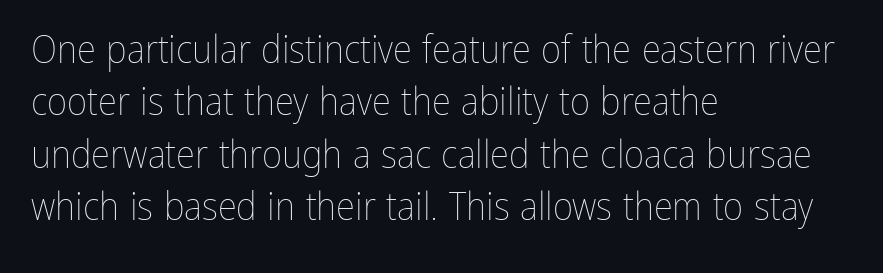
Q: Is the text bold? A: No.
Q: Is the text italic (slanted)? A: No, it is upright.
Q: Is the text underlined? A: No.
Q: How is the paragraph aligned? A: Left-aligned.
Q: Is the spacing between letters normal or unusually wide? A: Normal.
Q: Is the spacing between lines tight, normal or loose? A: Normal.
Q: Width (condensed, normal, or wide)? A: Condensed.
Q: Stroke contrast? A: Low.
Q: x-height? A: Medium.
Q: Monospaced? A: No.
